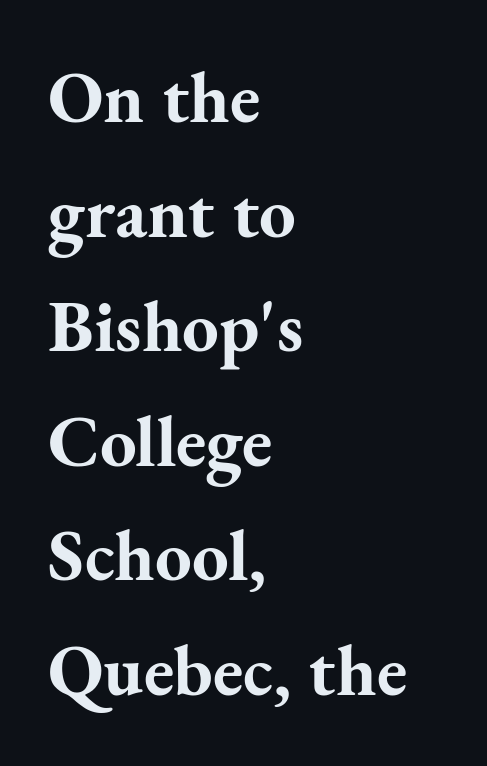
The image shows 73 px bold serif type, upright; set left-aligned, normal line spacing (1.57x), normal letter spacing, not underlined; medium stroke contrast and a small x-height.
